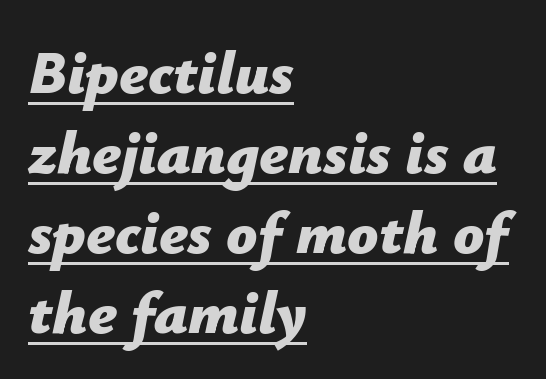
The passage shown leans; its letterforms are oblique. No extra tracking has been applied to these lines. The specimen includes a rule beneath the text block's lines. Think of a printed novel: that variable character pitch is what you see here. This block has exactly the height ordinary leading produces.
